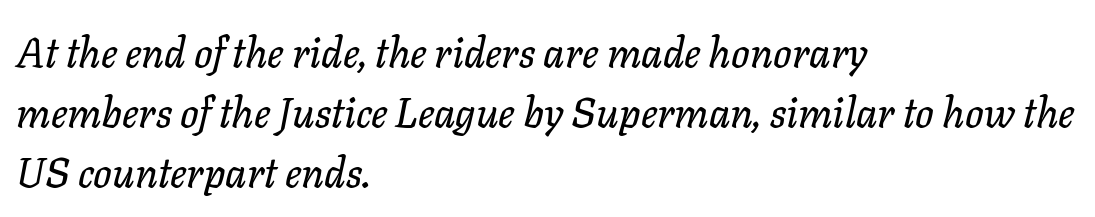
The image shows 41 px text type, italic (leaning right); set left-aligned, normal line spacing (1.46x), normal letter spacing, not underlined; low stroke contrast and a medium x-height.
